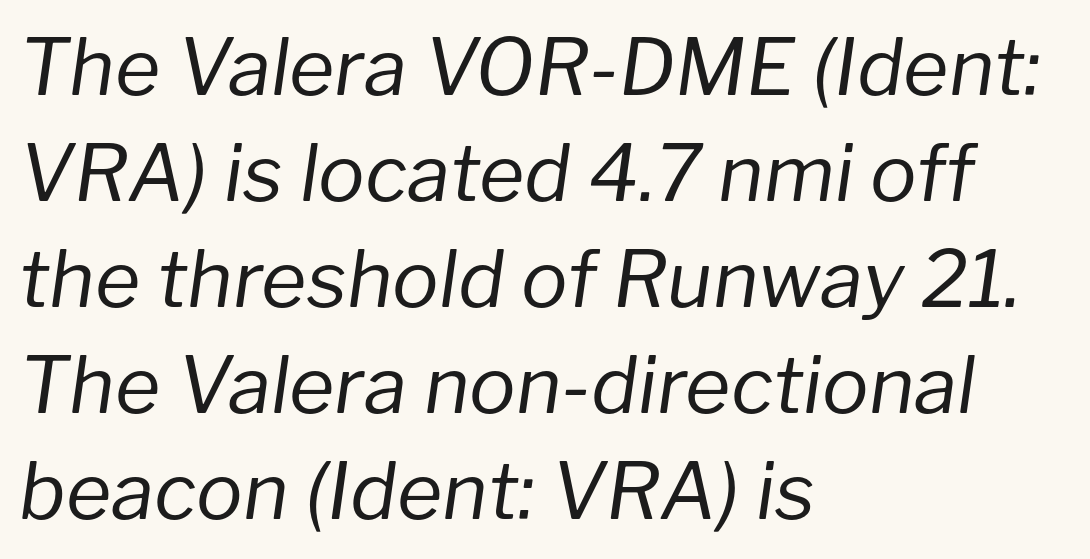
The compositor pushed each line to the left boundary. Stroke mass is kept to a normal reading level or below. Check the space under the baseline: it is left empty. What stands out about the letter spacing? Nothing — it is the standard amount. Slant detected: the letters are inclined.
